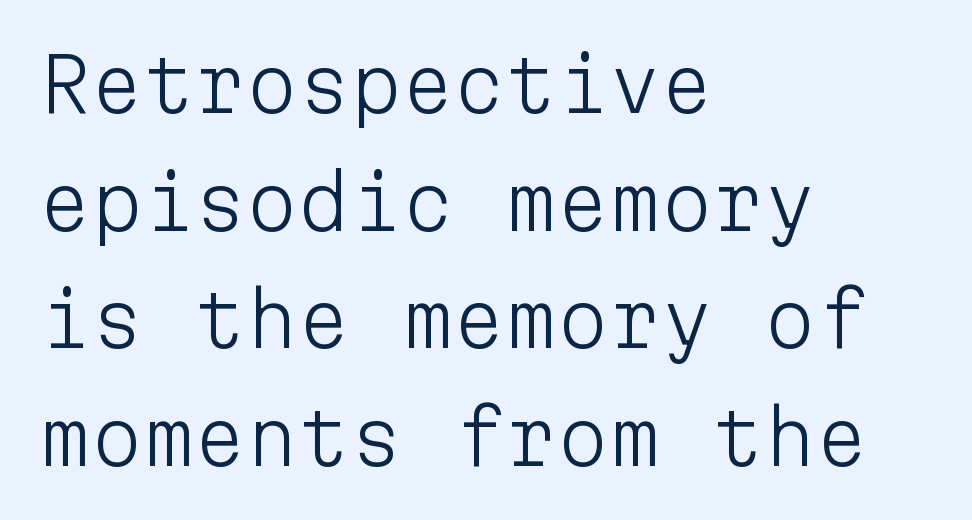
The image shows 74 px light sans-serif type, upright, monospaced; set left-aligned, normal line spacing (1.59x), normal letter spacing, not underlined; low stroke contrast and a medium x-height.
